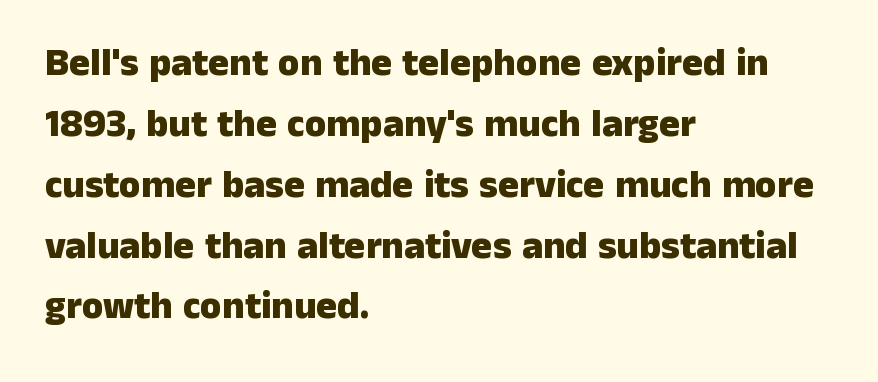
{"serif": "no", "italic": "no", "bold": "yes", "weight": "heavy", "width": "normal", "stroke_contrast": "low", "x_height": "medium", "monospaced": "no", "underline": "no", "align": "left", "line_spacing": "normal", "line_spacing_ratio": 1.56, "letter_spacing": "normal", "letter_spacing_em": 0.0, "glyph_px": 39}
